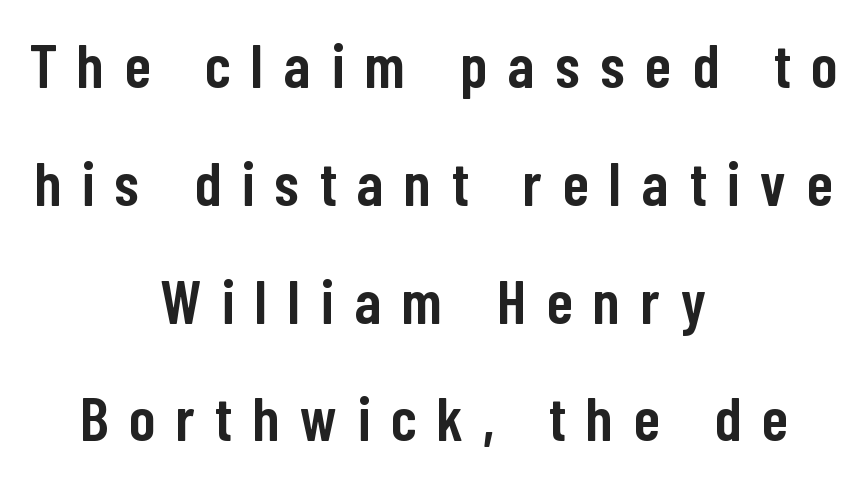
Q: Is the text bold? A: Semi-bold.
Q: Is the text italic (slanted)? A: No, it is upright.
Q: Is the typeface a serif or a sans-serif typeface? A: Sans-serif.
Q: Is the text underlined? A: No.
Q: How is the paragraph aligned? A: Centered.
Q: Is the spacing between letters normal or unusually wide? A: Unusually wide.
Q: Is the spacing between lines tight, normal or loose? A: Loose.
Q: Width (condensed, normal, or wide)? A: Condensed.
Q: Stroke contrast? A: Low.
Q: x-height? A: Medium.
Q: Monospaced? A: No.
